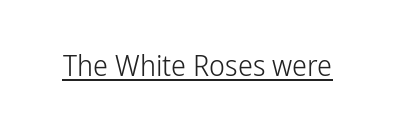
When letters stand straight like this, we call the style roman or upright. Students, observe the line beneath the letters — that is underlining. These lines are rendered in a variable-pitch font. The designer went with a sans here, leaving each stem footless. The cut favours lightness, reaching ordinary text weight at its darkest.
